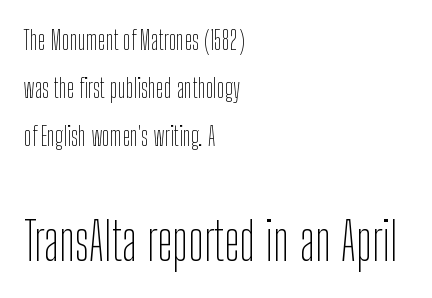
The image shows 52 px thin, condensed sans-serif type, upright; set left-aligned, line spacing 1.84x, normal letter spacing, not underlined; the second (bottom) block is 2.0x larger; low stroke contrast and a medium x-height.
